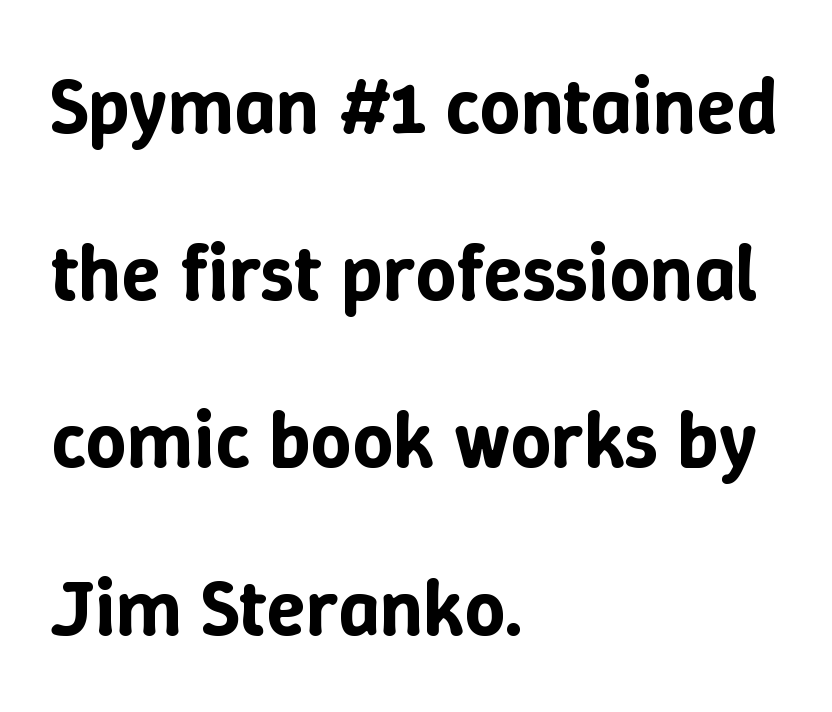
Any mark beneath the type? The region is blank. Upright lettering throughout. This sample has the flowing, uneven cadence of proportional lettering. The lines are spread far apart with generous leading. Each word holds together tightly as a unit, with standard inter-letter gaps. The passage is arranged the way most books set body copy — flush left.
